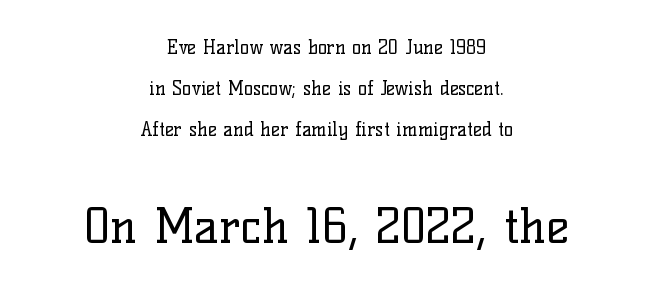
{"serif": "yes", "italic": "no", "bold": "no", "weight": "regular", "width": "normal", "stroke_contrast": "low", "x_height": "medium", "monospaced": "no", "underline": "no", "align": "center", "line_spacing": "loose", "line_spacing_ratio": 2.15, "letter_spacing": "normal", "letter_spacing_em": 0.0, "larger_block": "second", "size_ratio": 2.53, "glyph_px": 48}
